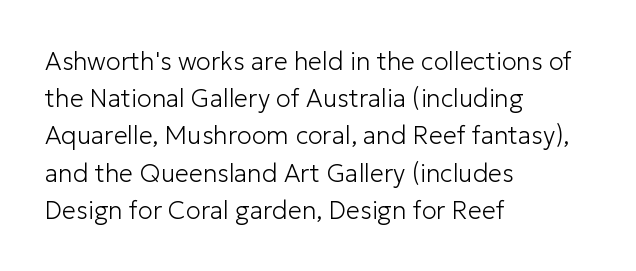
The image shows 25 px text type, upright; set left-aligned, normal line spacing (1.49x), normal letter spacing, not underlined.
